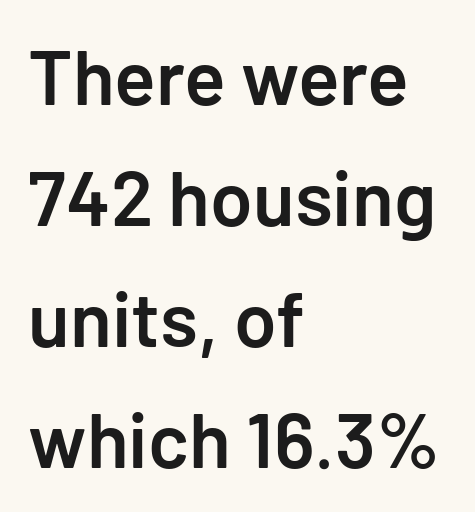
Q: Is the text bold? A: Semi-bold.
Q: Is the text italic (slanted)? A: No, it is upright.
Q: Is the typeface a serif or a sans-serif typeface? A: Sans-serif.
Q: Is the text underlined? A: No.
Q: How is the paragraph aligned? A: Left-aligned.
Q: Is the spacing between letters normal or unusually wide? A: Normal.
Q: Is the spacing between lines tight, normal or loose? A: Normal.
Q: Width (condensed, normal, or wide)? A: Normal.
Q: Stroke contrast? A: Low.
Q: x-height? A: Medium.
